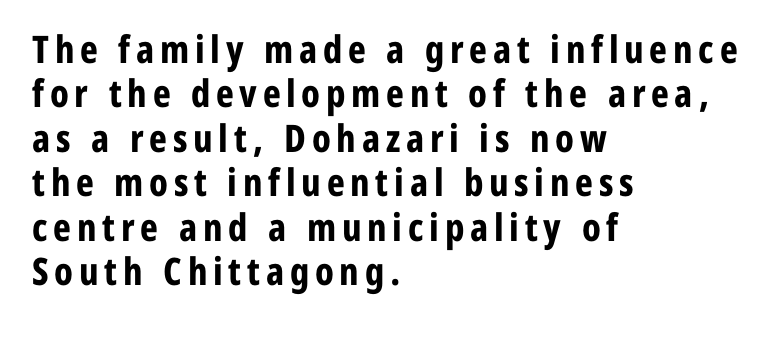
The image shows 38 px bold, condensed sans-serif type, upright; set left-aligned, line spacing 1.17x, not underlined; low stroke contrast and a medium x-height.
